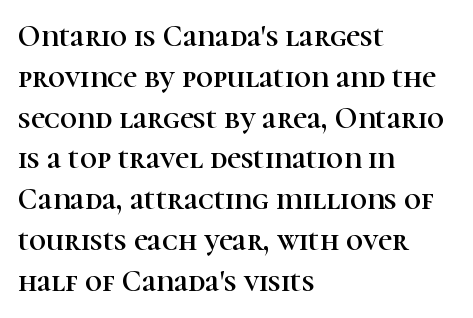
{"serif": "yes", "italic": "no", "width": "normal", "stroke_contrast": "high", "x_height": "medium", "monospaced": "no", "underline": "no", "align": "left", "line_spacing": "normal", "line_spacing_ratio": 1.36, "letter_spacing": "normal", "letter_spacing_em": 0.0, "glyph_px": 30}
